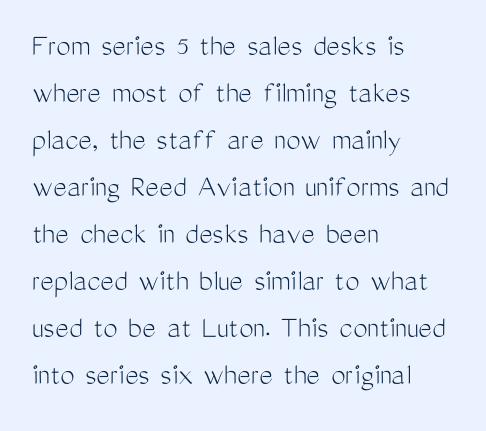
Observe the absence of serifs on each vertical stroke in this sample. Is the stroke heavy? The answer is a plain regular-or-lighter. A normal amount of white space separates one row of letters from the next. The rendering uses natural spacing where letterforms have individual widths. The strip under each line holds only bare page. The lines in this sample share a left origin and differ only in where they stop.
